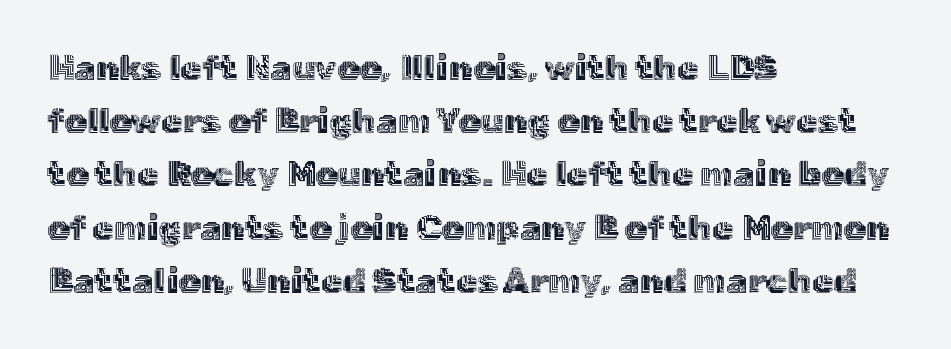
The line-height multiplier appears to be the usual default. Character widths vary here, with narrow letters taking less room than wide ones. Compared with typical body copy, the letter spacing here is the same. No word sits above an underline. Upright lettering throughout.
